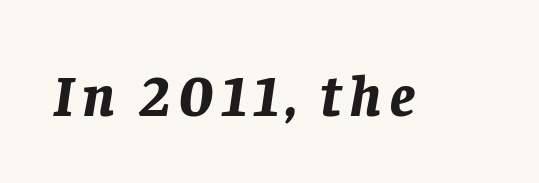
Q: Is the text bold? A: Yes.
Q: Is the text italic (slanted)? A: Yes, it leans right by about 8 degrees.
Q: Is the text underlined? A: No.
Q: Width (condensed, normal, or wide)? A: Normal.
Q: Stroke contrast? A: Low.
Q: x-height? A: Large.
Q: Monospaced? A: No.
